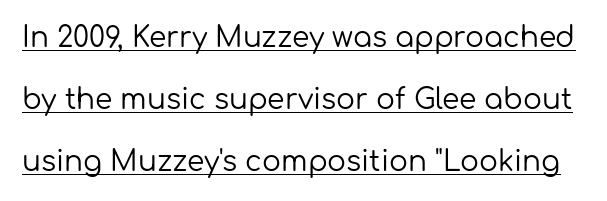
Q: Is the text bold? A: No.
Q: Is the text italic (slanted)? A: No, it is upright.
Q: Is the typeface a serif or a sans-serif typeface? A: Sans-serif.
Q: Is the text underlined? A: Yes.
Q: Is the spacing between letters normal or unusually wide? A: Normal.
Q: Is the spacing between lines tight, normal or loose? A: Loose.
Q: Width (condensed, normal, or wide)? A: Normal.
Q: Stroke contrast? A: Low.
Q: x-height? A: Medium.
Q: Monospaced? A: No.
